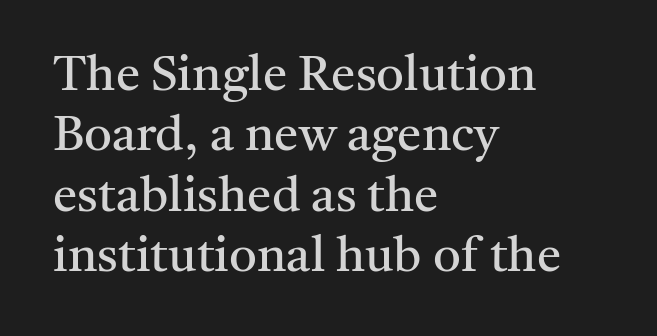
Q: Is the text bold? A: No.
Q: Is the text italic (slanted)? A: No, it is upright.
Q: Is the typeface a serif or a sans-serif typeface? A: Serif.
Q: Is the text underlined? A: No.
Q: How is the paragraph aligned? A: Left-aligned.
Q: Is the spacing between letters normal or unusually wide? A: Normal.
Q: Width (condensed, normal, or wide)? A: Normal.
Q: Stroke contrast? A: Medium.
Q: x-height? A: Medium.
Q: Monospaced? A: No.
